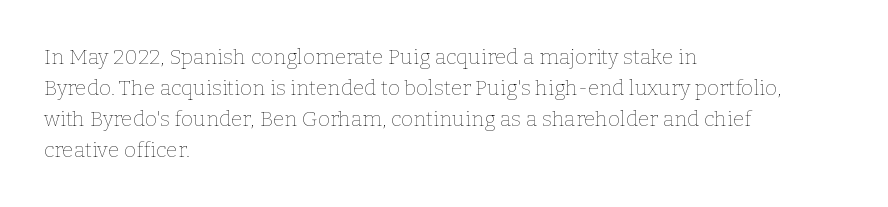
{"italic": "no", "bold": "no", "underline": "no", "align": "left", "line_spacing": "normal", "line_spacing_ratio": 1.47, "letter_spacing": "normal", "letter_spacing_em": 0.0, "glyph_px": 21}
